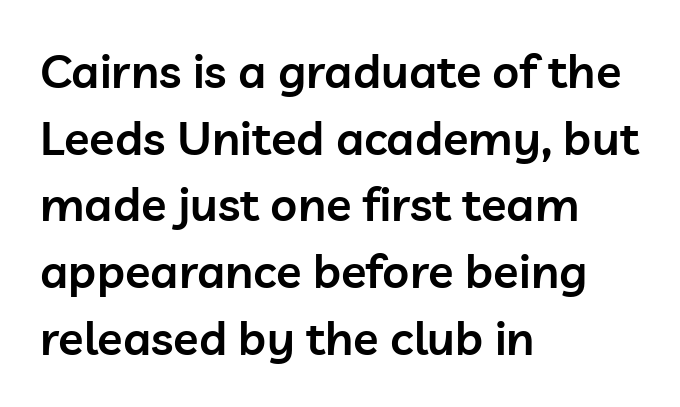
The lettering holds an erect, upright posture throughout. You could call the tracking neutral — neither tight nor loose. Which margin do the lines hug? The left one — the right edge is uneven. Quick note: interline space is typical.
